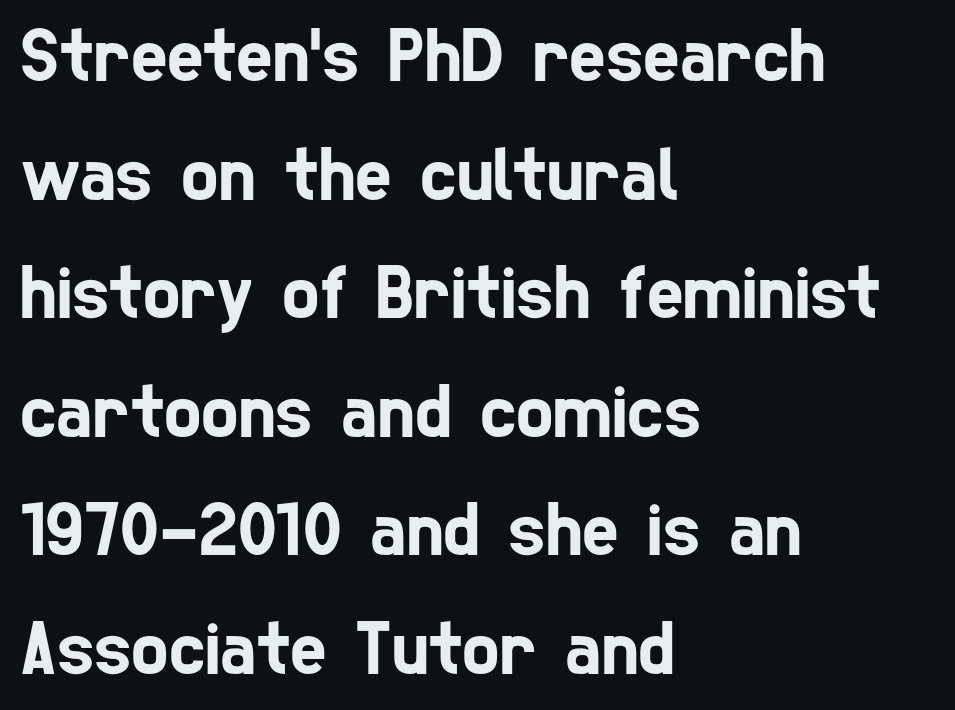
Q: Is the typeface a serif or a sans-serif typeface? A: Sans-serif.
Q: Is the text underlined? A: No.
Q: How is the paragraph aligned? A: Left-aligned.
Q: Is the spacing between letters normal or unusually wide? A: Normal.
Q: Is the spacing between lines tight, normal or loose? A: Normal.
Q: Width (condensed, normal, or wide)? A: Condensed.
Q: Stroke contrast? A: Low.
Q: x-height? A: Medium.
Q: Monospaced? A: No.
